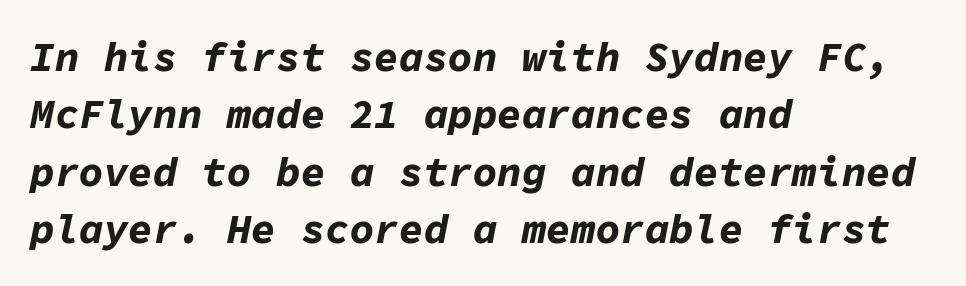
The image shows 41 px bold type, italic (leaning right), monospaced; set left-aligned, normal line spacing (1.4x), normal letter spacing, not underlined; low stroke contrast and a medium x-height.
